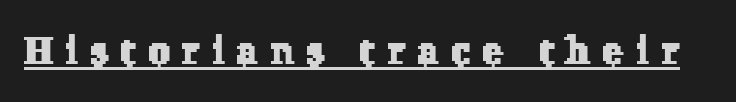
{"serif": "yes", "width": "normal", "stroke_contrast": "low", "x_height": "medium", "monospaced": "no", "underline": "yes", "letter_spacing": "wide", "letter_spacing_em": 0.34, "glyph_px": 38}
